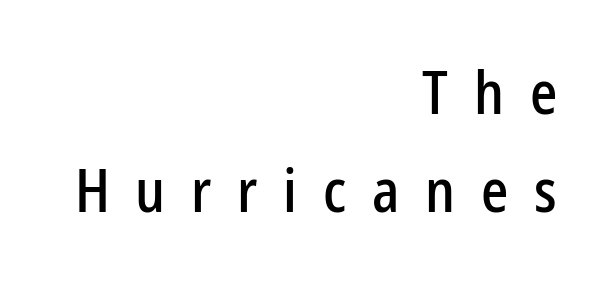
{"serif": "no", "italic": "no", "width": "condensed", "stroke_contrast": "low", "x_height": "medium", "monospaced": "no", "underline": "no", "align": "right", "line_spacing": "normal", "line_spacing_ratio": 1.63, "letter_spacing": "wide", "letter_spacing_em": 0.43, "glyph_px": 60}
